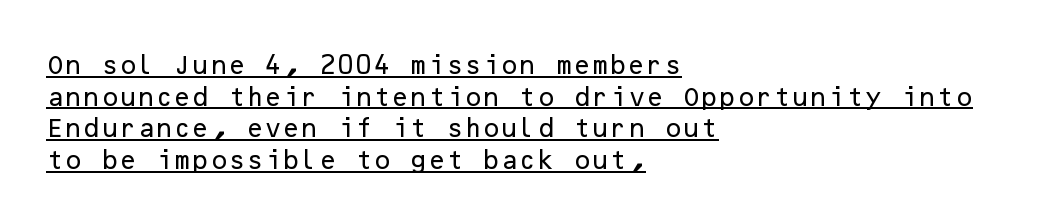
{"italic": "no", "underline": "yes", "align": "left", "line_spacing": "normal", "line_spacing_ratio": 1.51, "letter_spacing": "normal", "letter_spacing_em": 0.0, "glyph_px": 21}
